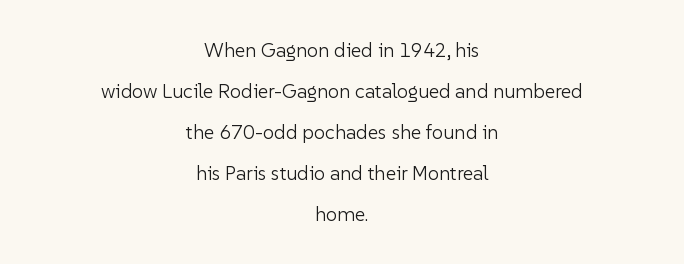
Q: Is the text bold? A: No.
Q: Is the text italic (slanted)? A: No, it is upright.
Q: Is the text underlined? A: No.
Q: How is the paragraph aligned? A: Centered.
Q: Is the spacing between letters normal or unusually wide? A: Normal.
Q: Is the spacing between lines tight, normal or loose? A: Loose.
